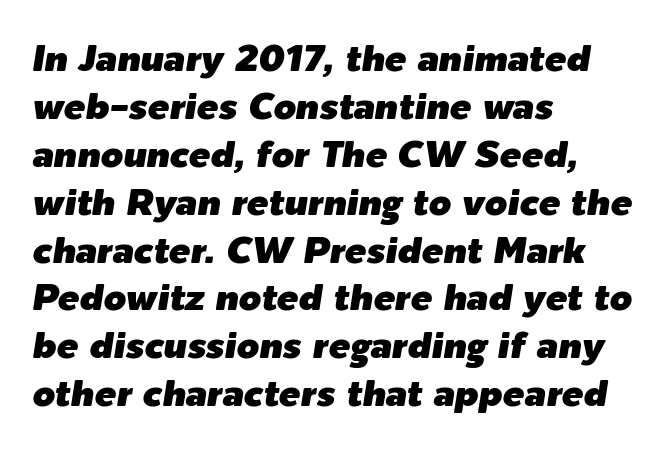
The image shows 36 px text type, italic (leaning right); set left-aligned, normal line spacing (1.33x), normal letter spacing, not underlined; low stroke contrast and a medium x-height.
